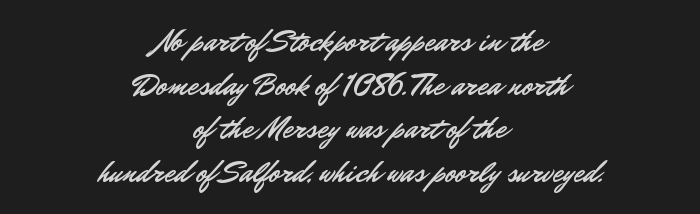
Q: Is the text italic (slanted)? A: Yes.
Q: Is the typeface a serif or a sans-serif typeface? A: Sans-serif.
Q: Is the text underlined? A: No.
Q: How is the paragraph aligned? A: Centered.
Q: Is the spacing between letters normal or unusually wide? A: Normal.
Q: Is the spacing between lines tight, normal or loose? A: Normal.
Q: Width (condensed, normal, or wide)? A: Normal.
Q: Stroke contrast? A: Low.
Q: x-height? A: Small.
Q: Monospaced? A: No.
